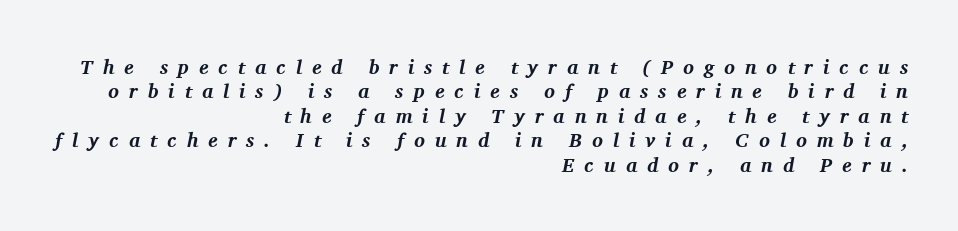
Loose tracking; the words dissolve into strings of separated letters. Plain, unruled lines of type. Casual observation: everything's shoved over to the right. The sample has been set heavy, in full bold.
